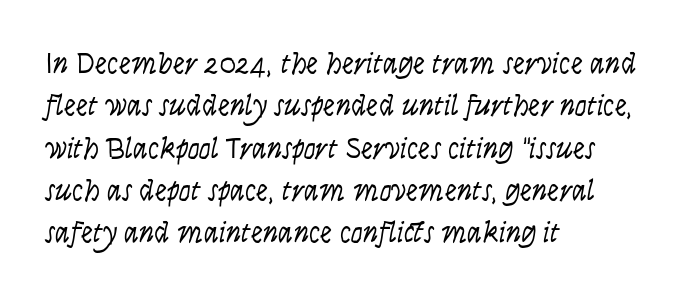
Q: Is the text bold? A: No.
Q: Is the text italic (slanted)? A: Yes, it leans right by about 9 degrees.
Q: Is the text underlined? A: No.
Q: How is the paragraph aligned? A: Left-aligned.
Q: Is the spacing between letters normal or unusually wide? A: Normal.
Q: Is the spacing between lines tight, normal or loose? A: Normal.
Q: Width (condensed, normal, or wide)? A: Condensed.
Q: Stroke contrast? A: Low.
Q: x-height? A: Large.
Q: Monospaced? A: No.
